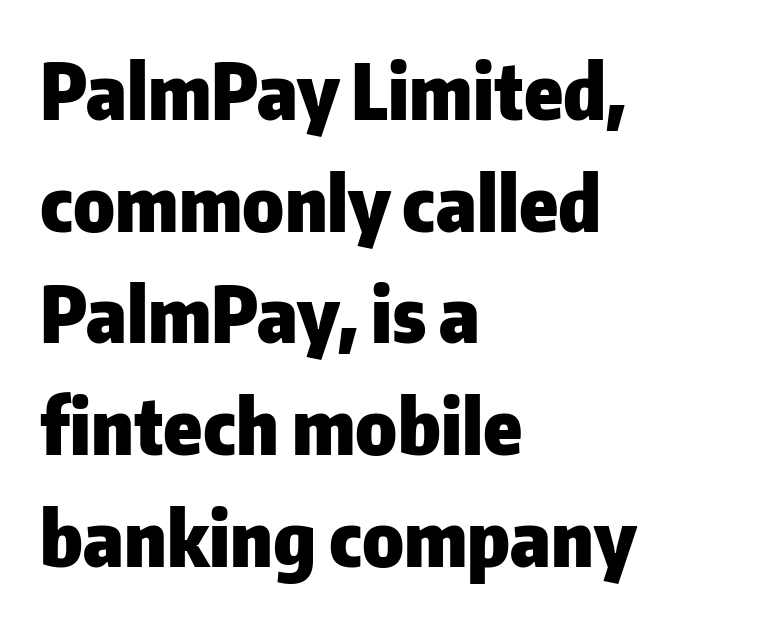
The face used here has the dense, thick strokes of a bold. Regarding serifs, this sample does without them. Spacing verdict: proportional, widths tailored to each character. This is roman type, the default non-slanted kind. Caption: standard tracking, unaltered. The passage shown stacks its lines at a standard gap.
